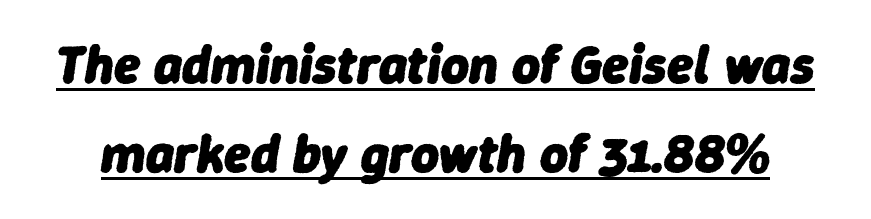
Q: Is the text bold? A: Yes.
Q: Is the text italic (slanted)? A: Yes, it leans right by about 9 degrees.
Q: Is the text underlined? A: Yes.
Q: Is the spacing between letters normal or unusually wide? A: Normal.
Q: Is the spacing between lines tight, normal or loose? A: Normal.
Q: Width (condensed, normal, or wide)? A: Normal.
Q: Stroke contrast? A: Low.
Q: x-height? A: Medium.
Q: Monospaced? A: No.
